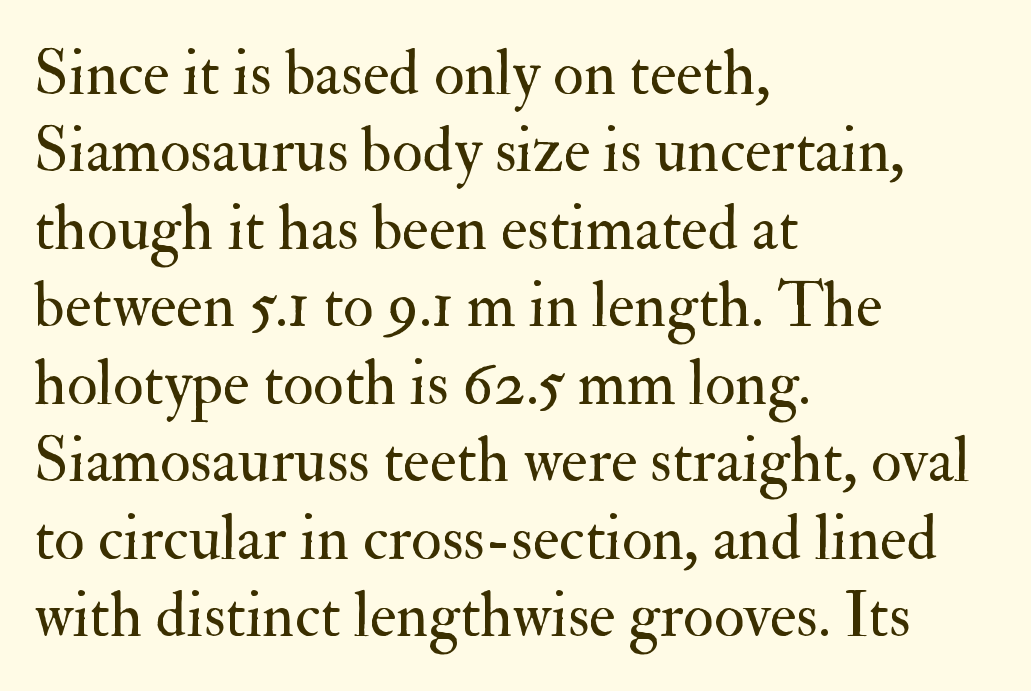
Q: Is the text bold? A: No.
Q: Is the text italic (slanted)? A: No, it is upright.
Q: Is the typeface a serif or a sans-serif typeface? A: Serif.
Q: Is the text underlined? A: No.
Q: How is the paragraph aligned? A: Left-aligned.
Q: Is the spacing between letters normal or unusually wide? A: Normal.
Q: Width (condensed, normal, or wide)? A: Normal.
Q: Stroke contrast? A: Medium.
Q: x-height? A: Small.
Q: Monospaced? A: No.
